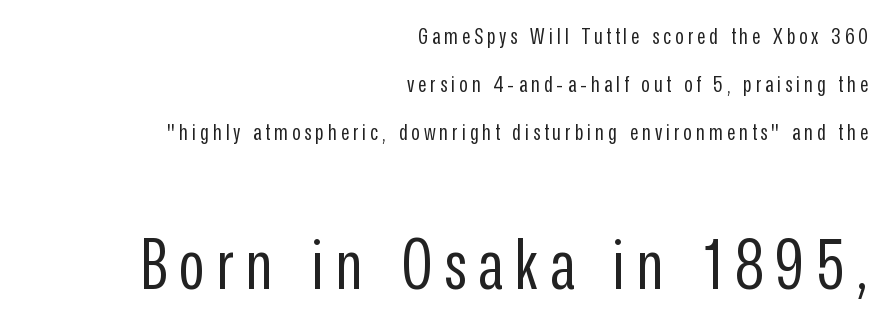
If you drew a ruler down the right edge, every line would touch it. The area under the type is left untouched. Font category for this specimen: sans-serif. Leading is clearly above the norm, producing a sparse column. The composition opens small and finishes big. Spacing verdict: proportional, widths tailored to each character.
